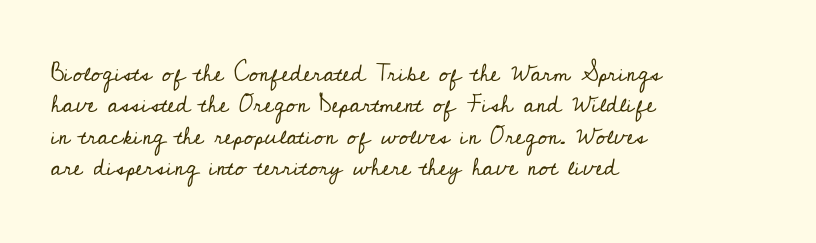
The image shows 24 px text type; set left-aligned, normal line spacing (1.31x), normal letter spacing, not underlined.
